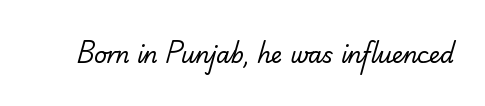
Students, note that the glyphs here touch the page at normal intervals. Any mark beneath the type? The region is blank. Is this a heavy cut? Hardly; it is regular or lighter.
